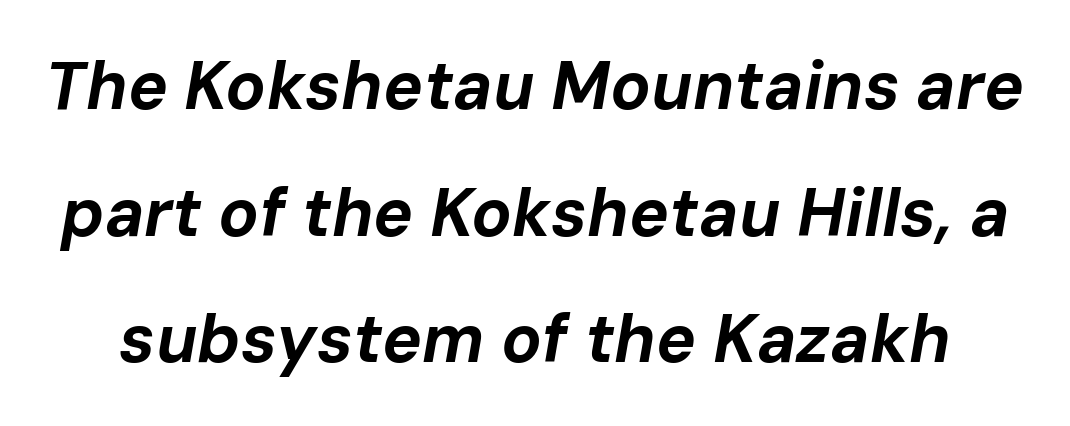
{"italic": "yes", "lean": "right", "slant_degrees": 10, "bold": "yes", "weight": "bold", "width": "normal", "stroke_contrast": "low", "x_height": "medium", "monospaced": "no", "underline": "no", "line_spacing_ratio": 1.89, "letter_spacing": "normal", "letter_spacing_em": 0.0, "glyph_px": 67}
